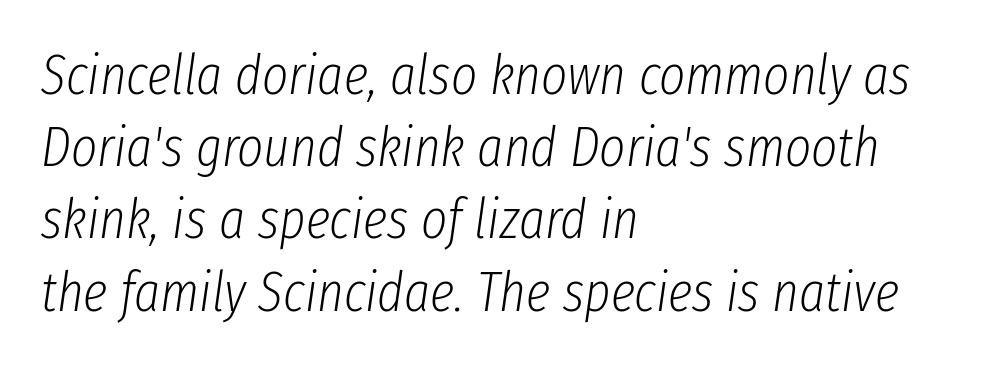
Q: Is the text bold? A: No.
Q: Is the text italic (slanted)? A: Yes, it leans right by about 8 degrees.
Q: Is the text underlined? A: No.
Q: How is the paragraph aligned? A: Left-aligned.
Q: Is the spacing between letters normal or unusually wide? A: Normal.
Q: Is the spacing between lines tight, normal or loose? A: Normal.
Q: Width (condensed, normal, or wide)? A: Condensed.
Q: Stroke contrast? A: Low.
Q: x-height? A: Medium.
Q: Monospaced? A: No.
